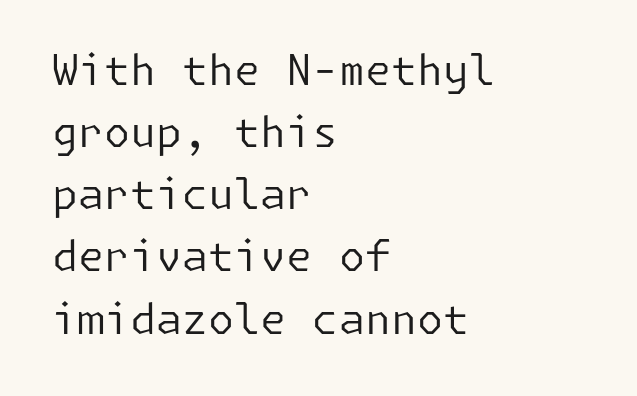
The image shows 42 px regular-weight sans-serif type, upright; set left-aligned, normal line spacing (1.48x), normal letter spacing, not underlined; low stroke contrast and a medium x-height.
